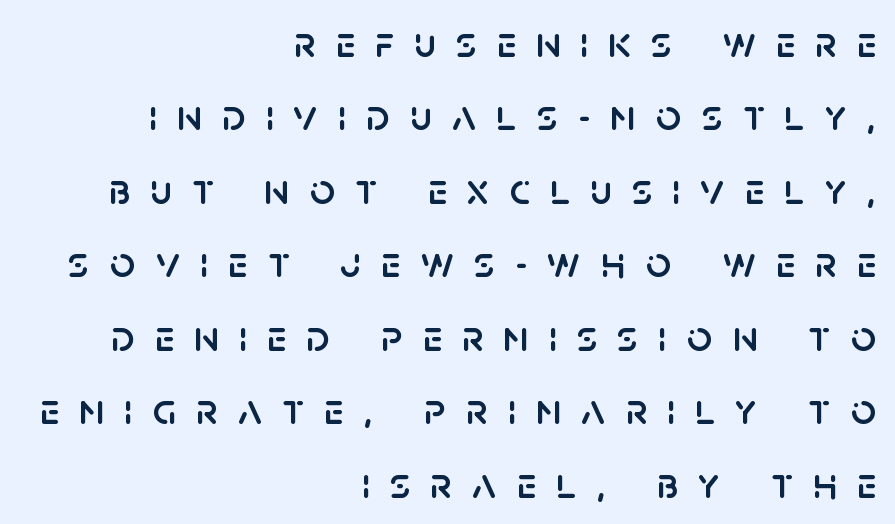
Q: Is the text italic (slanted)? A: No, it is upright.
Q: Is the typeface a serif or a sans-serif typeface? A: Sans-serif.
Q: Is the text underlined? A: No.
Q: How is the paragraph aligned? A: Right-aligned.
Q: Is the spacing between letters normal or unusually wide? A: Unusually wide.
Q: Is the spacing between lines tight, normal or loose? A: Normal.
Q: Width (condensed, normal, or wide)? A: Normal.
Q: Stroke contrast? A: Low.
Q: x-height? A: Large.
Q: Monospaced? A: No.
